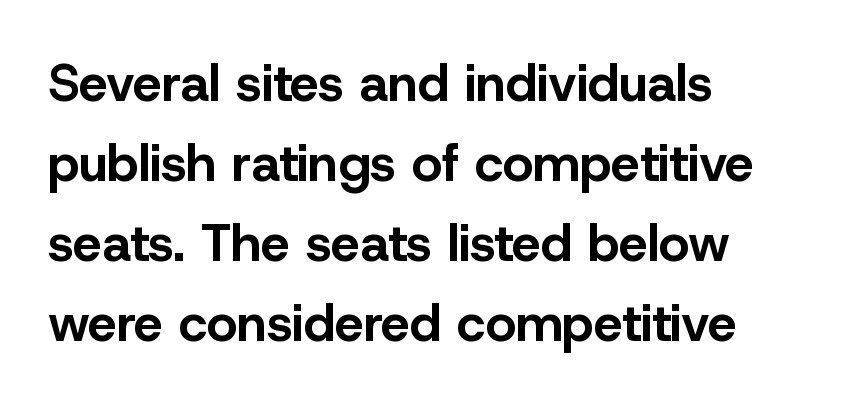
The image shows 52 px bold sans-serif type, upright; set left-aligned, normal line spacing (1.54x), normal letter spacing, not underlined; low stroke contrast and a medium x-height.
